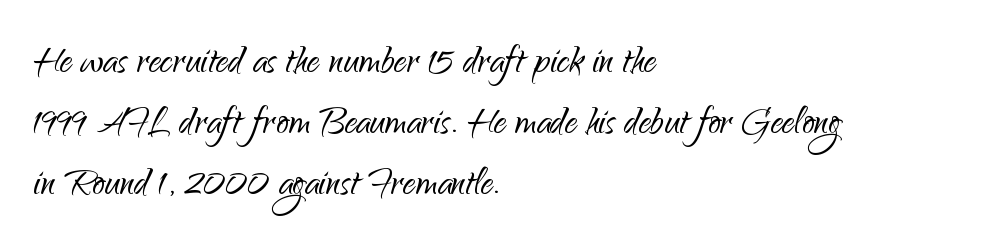
Q: Is the text bold? A: No.
Q: Is the text italic (slanted)? A: Yes.
Q: Is the typeface a serif or a sans-serif typeface? A: Sans-serif.
Q: Is the text underlined? A: No.
Q: How is the paragraph aligned? A: Left-aligned.
Q: Is the spacing between letters normal or unusually wide? A: Normal.
Q: Is the spacing between lines tight, normal or loose? A: Normal.
Q: Width (condensed, normal, or wide)? A: Normal.
Q: Stroke contrast? A: Low.
Q: x-height? A: Small.
Q: Monospaced? A: No.
